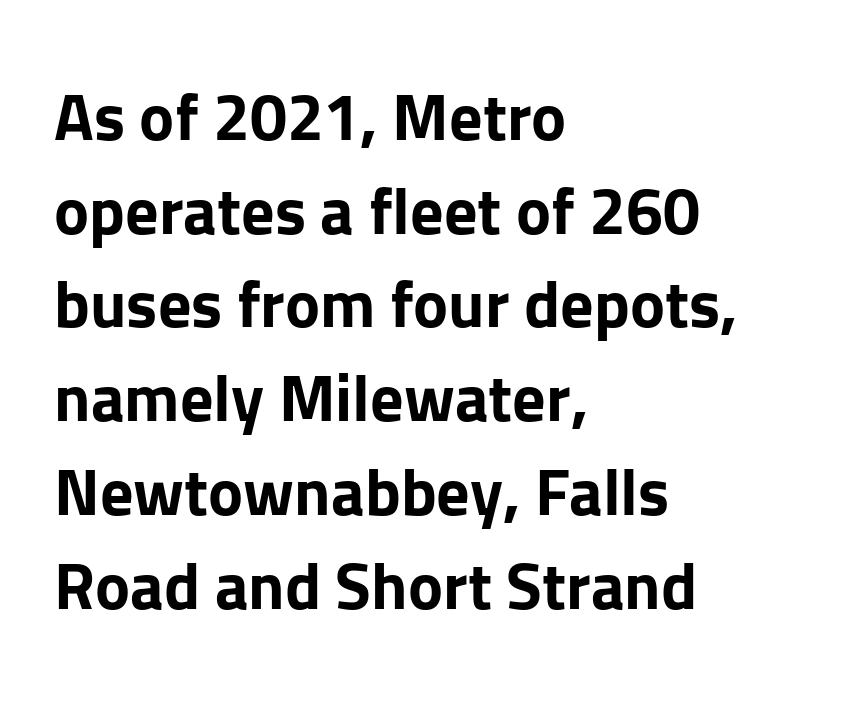
Q: Is the text bold? A: Yes.
Q: Is the text italic (slanted)? A: No, it is upright.
Q: Is the typeface a serif or a sans-serif typeface? A: Sans-serif.
Q: Is the text underlined? A: No.
Q: How is the paragraph aligned? A: Left-aligned.
Q: Is the spacing between letters normal or unusually wide? A: Normal.
Q: Is the spacing between lines tight, normal or loose? A: Normal.
Q: Width (condensed, normal, or wide)? A: Normal.
Q: Stroke contrast? A: Low.
Q: x-height? A: Medium.
Q: Monospaced? A: No.
